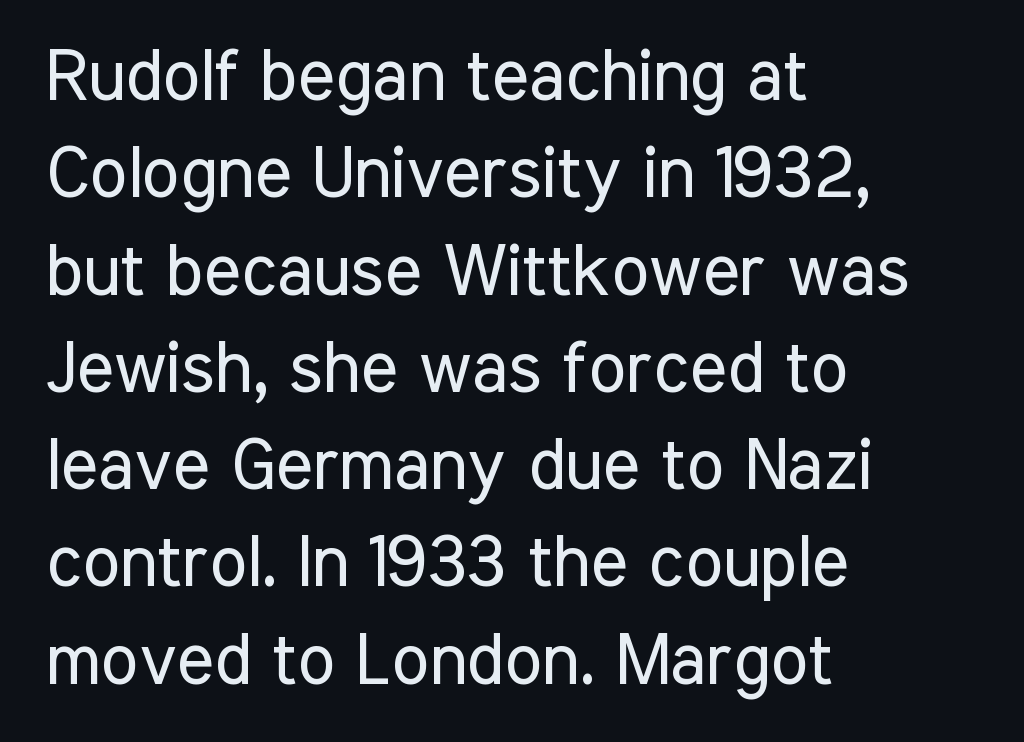
The image shows 71 px regular-weight, condensed sans-serif type, upright; set left-aligned, normal line spacing (1.37x), normal letter spacing, not underlined; low stroke contrast and a medium x-height.
